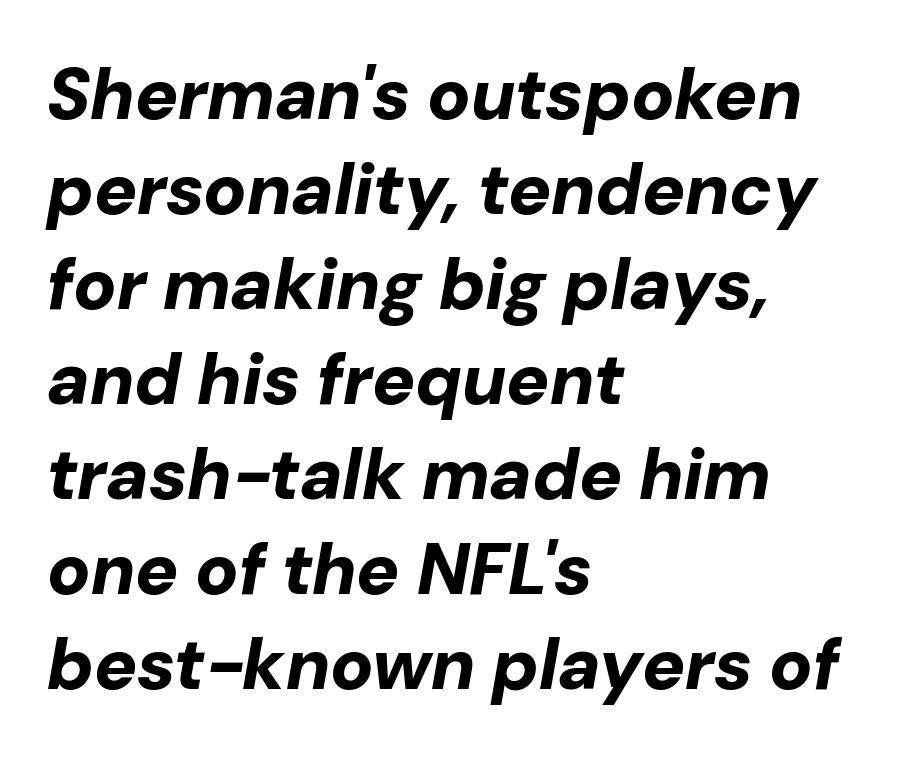
{"italic": "yes", "lean": "right", "slant_degrees": 10, "bold": "yes", "weight": "bold", "width": "normal", "stroke_contrast": "low", "x_height": "medium", "monospaced": "no", "underline": "no", "align": "left", "line_spacing": "normal", "line_spacing_ratio": 1.32, "letter_spacing": "normal", "letter_spacing_em": 0.0, "glyph_px": 72}
